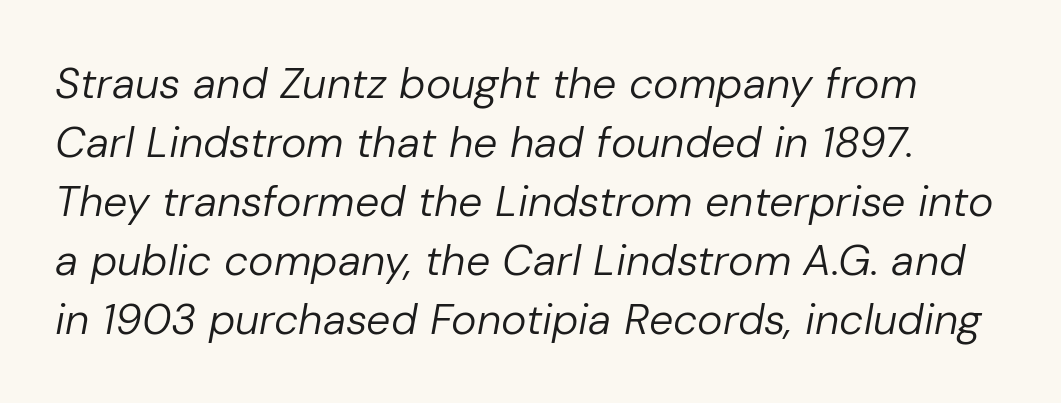
The image shows 43 px regular-weight type, italic (leaning right); set normal line spacing (1.37x), normal letter spacing, not underlined; low stroke contrast and a medium x-height.
